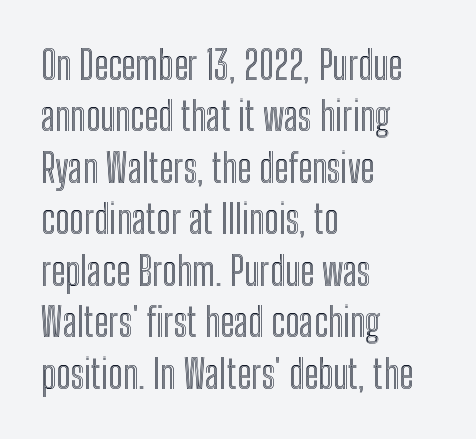
{"italic": "no", "width": "condensed", "x_height": "medium", "monospaced": "no", "underline": "no", "align": "left", "line_spacing": "normal", "line_spacing_ratio": 1.32, "letter_spacing": "normal", "letter_spacing_em": 0.0, "glyph_px": 39}
